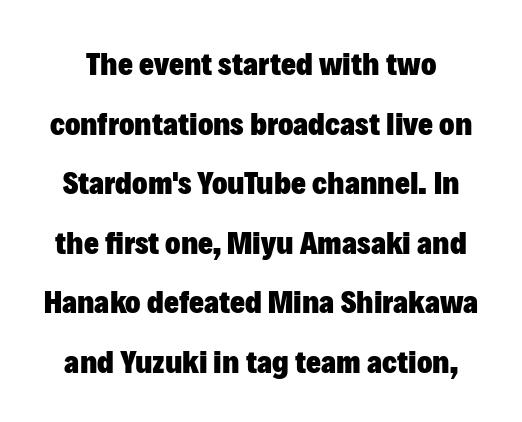
{"serif": "no", "italic": "no", "bold": "yes", "weight": "heavy", "width": "normal", "stroke_contrast": "low", "x_height": "medium", "monospaced": "no", "underline": "no", "line_spacing_ratio": 1.86, "letter_spacing": "normal", "letter_spacing_em": 0.0, "glyph_px": 32}
